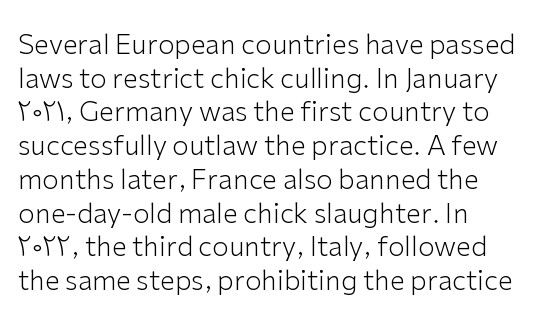
Q: Is the text bold? A: No.
Q: Is the text italic (slanted)? A: No, it is upright.
Q: Is the text underlined? A: No.
Q: How is the paragraph aligned? A: Left-aligned.
Q: Is the spacing between letters normal or unusually wide? A: Normal.
Q: Is the spacing between lines tight, normal or loose? A: Normal.
